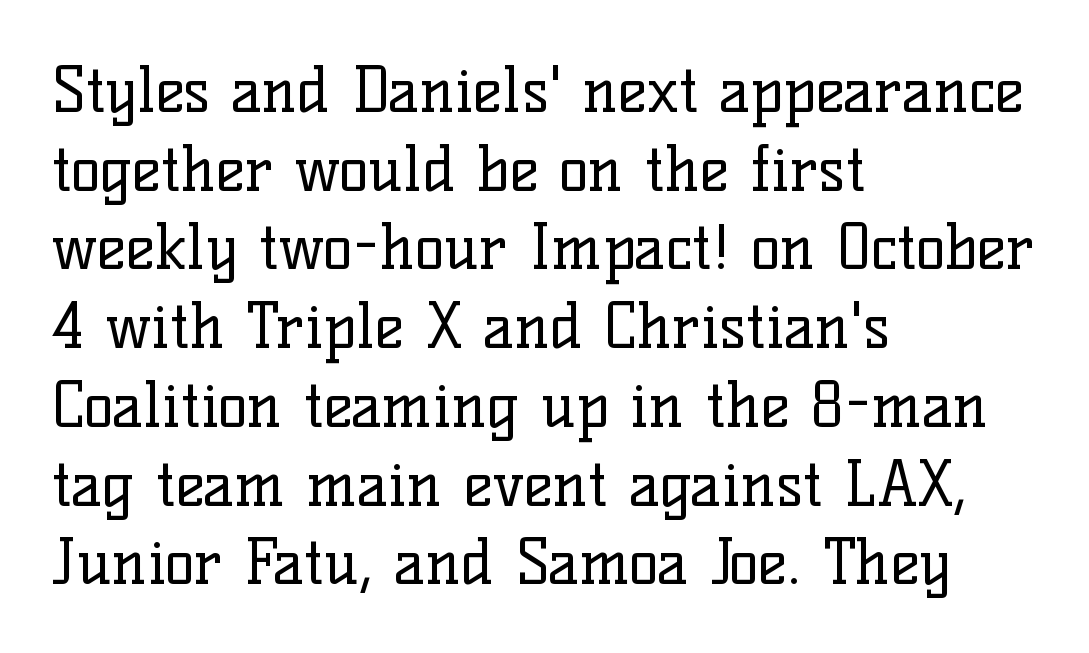
Q: Is the text bold? A: No.
Q: Is the text italic (slanted)? A: No, it is upright.
Q: Is the typeface a serif or a sans-serif typeface? A: Serif.
Q: Is the text underlined? A: No.
Q: How is the paragraph aligned? A: Left-aligned.
Q: Is the spacing between letters normal or unusually wide? A: Normal.
Q: Is the spacing between lines tight, normal or loose? A: Normal.
Q: Width (condensed, normal, or wide)? A: Normal.
Q: Stroke contrast? A: Low.
Q: x-height? A: Medium.
Q: Monospaced? A: No.
